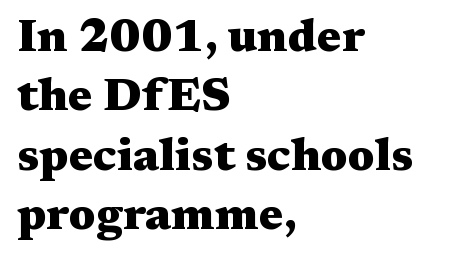
Q: Is the text bold? A: Yes.
Q: Is the text italic (slanted)? A: No, it is upright.
Q: Is the typeface a serif or a sans-serif typeface? A: Serif.
Q: Is the text underlined? A: No.
Q: How is the paragraph aligned? A: Left-aligned.
Q: Is the spacing between letters normal or unusually wide? A: Normal.
Q: Is the spacing between lines tight, normal or loose? A: Normal.
Q: Width (condensed, normal, or wide)? A: Wide.
Q: Stroke contrast? A: Medium.
Q: x-height? A: Medium.
Q: Monospaced? A: No.
